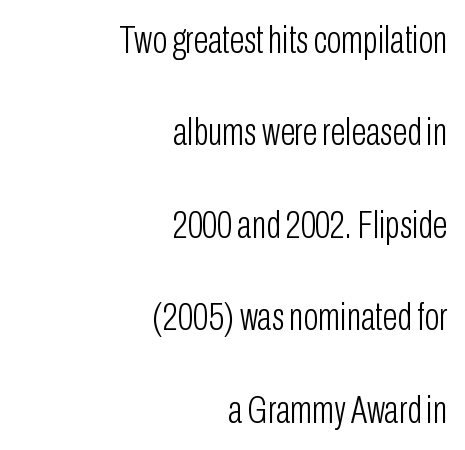
Spacing verdict: proportional, widths tailored to each character. Compared with typical paragraphs, the rows here are farther apart. Posture: straight, roman, zero tilt. Compared with a flush-left layout, this one pins lines to the opposite, right side. A typesetter would label this face a sans.
